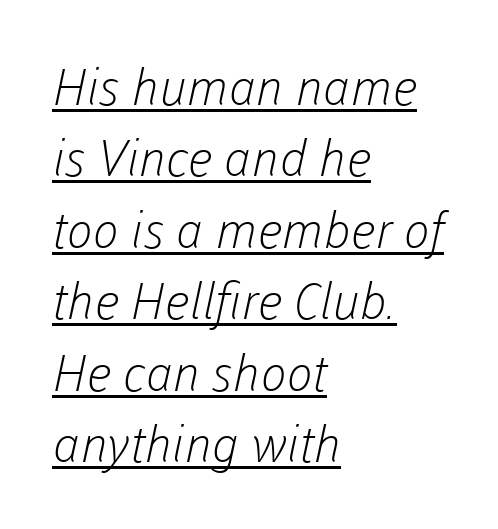
Spacing between characters is what you'd get straight out of the box. Alignment: flush left. This is not heavy type; no bold has been used. The words here are underlined. The leading is moderate, giving the passage an even texture.
